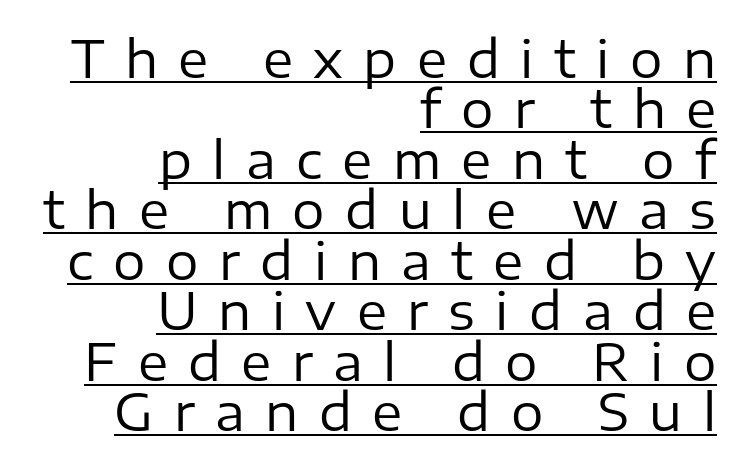
The image shows 51 px regular-weight sans-serif type, upright; set right-aligned, tight line spacing (0.99x), unusually wide letter spacing (+0.4 em), underlined; low stroke contrast and a medium x-height.
